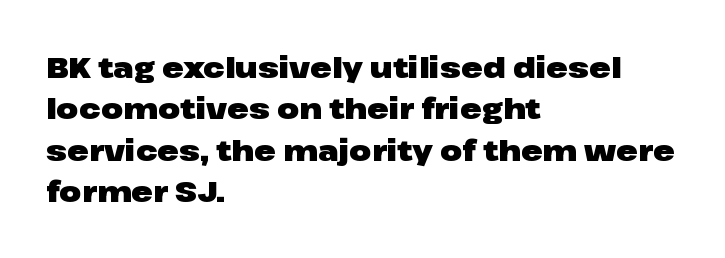
Q: Is the text bold? A: Yes.
Q: Is the text italic (slanted)? A: No, it is upright.
Q: Is the typeface a serif or a sans-serif typeface? A: Sans-serif.
Q: Is the text underlined? A: No.
Q: How is the paragraph aligned? A: Left-aligned.
Q: Is the spacing between letters normal or unusually wide? A: Normal.
Q: Is the spacing between lines tight, normal or loose? A: Normal.
Q: Width (condensed, normal, or wide)? A: Wide.
Q: Stroke contrast? A: Low.
Q: x-height? A: Medium.
Q: Monospaced? A: No.
